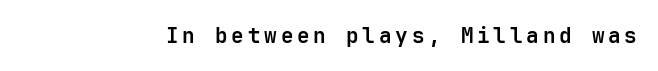
Pretty heavy lettering here — definitely bold. The passage shown is not underscored anywhere. Do the letters lean? They stand straight.
